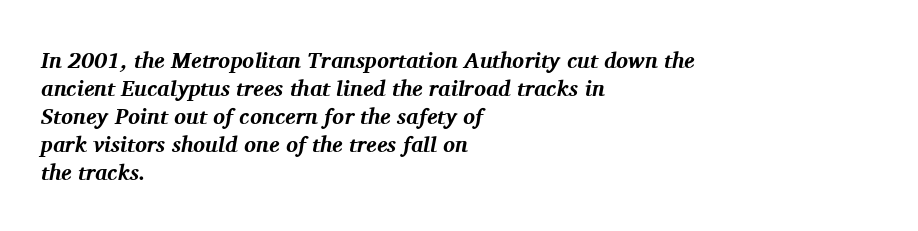
The image shows 22 px bold type, italic (leaning right); set left-aligned, normal line spacing (1.27x), normal letter spacing, not underlined.
